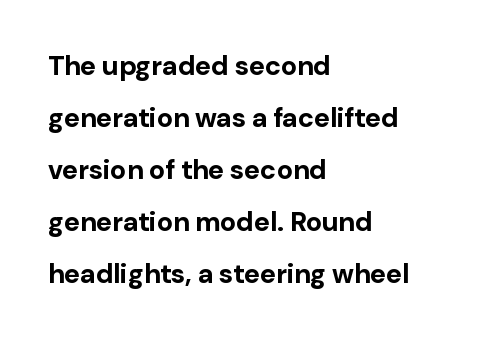
Q: Is the text bold? A: Yes.
Q: Is the text italic (slanted)? A: No, it is upright.
Q: Is the text underlined? A: No.
Q: How is the paragraph aligned? A: Left-aligned.
Q: Is the spacing between letters normal or unusually wide? A: Normal.
Q: Is the spacing between lines tight, normal or loose? A: Loose.
